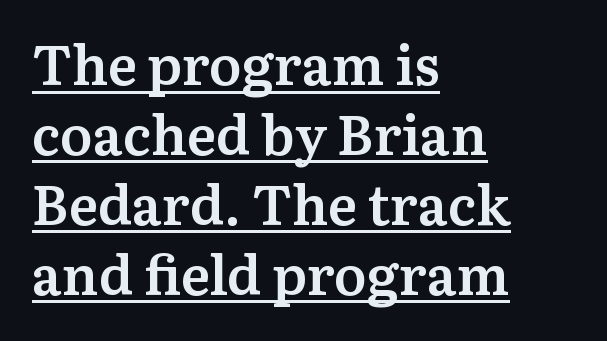
Q: Is the text bold? A: Semi-bold.
Q: Is the text italic (slanted)? A: No, it is upright.
Q: Is the typeface a serif or a sans-serif typeface? A: Serif.
Q: Is the text underlined? A: Yes.
Q: How is the paragraph aligned? A: Left-aligned.
Q: Is the spacing between letters normal or unusually wide? A: Normal.
Q: Is the spacing between lines tight, normal or loose? A: Normal.
Q: Width (condensed, normal, or wide)? A: Normal.
Q: Stroke contrast? A: Medium.
Q: x-height? A: Medium.
Q: Monospaced? A: No.
